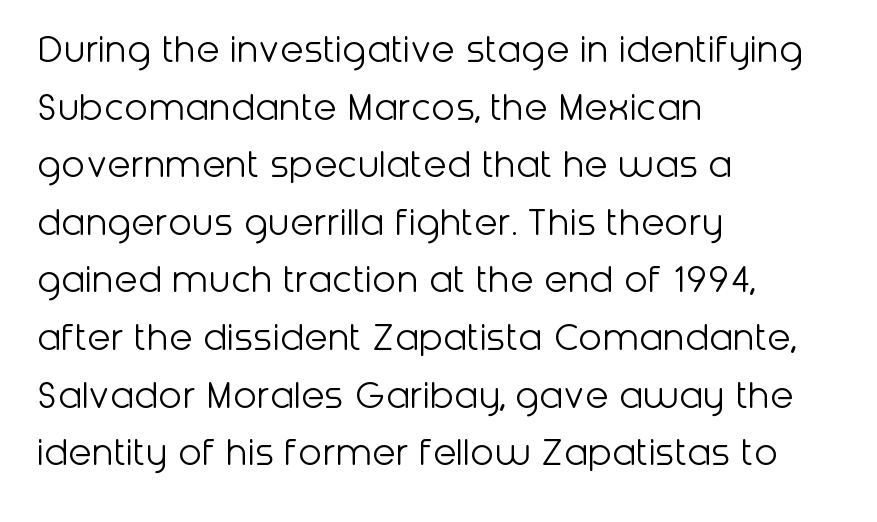
Q: Is the text bold? A: No.
Q: Is the text italic (slanted)? A: No, it is upright.
Q: Is the typeface a serif or a sans-serif typeface? A: Sans-serif.
Q: Is the text underlined? A: No.
Q: How is the paragraph aligned? A: Left-aligned.
Q: Is the spacing between letters normal or unusually wide? A: Normal.
Q: Is the spacing between lines tight, normal or loose? A: Normal.
Q: Width (condensed, normal, or wide)? A: Normal.
Q: Stroke contrast? A: Low.
Q: x-height? A: Medium.
Q: Monospaced? A: No.
